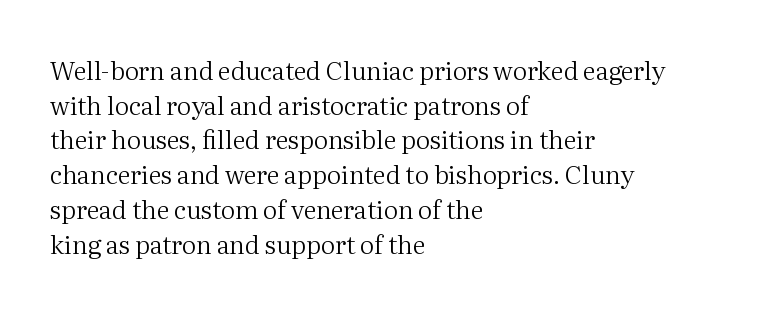
The image shows 25 px text type, upright; set left-aligned, normal line spacing (1.39x), normal letter spacing, not underlined.
